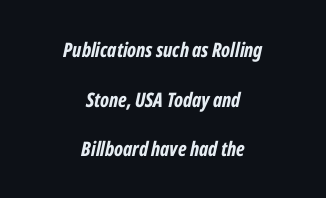
Q: Is the text bold? A: Yes.
Q: Is the text italic (slanted)? A: Yes, it leans right by about 12 degrees.
Q: Is the text underlined? A: No.
Q: How is the paragraph aligned? A: Centered.
Q: Is the spacing between letters normal or unusually wide? A: Normal.
Q: Is the spacing between lines tight, normal or loose? A: Loose.
